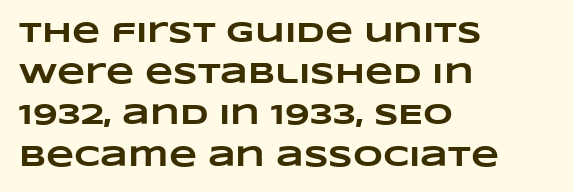
{"bold": "yes", "weight": "heavy", "width": "wide", "stroke_contrast": "low", "x_height": "large", "monospaced": "no", "underline": "no", "align": "left", "line_spacing": "normal", "line_spacing_ratio": 1.42, "letter_spacing": "normal", "letter_spacing_em": 0.0, "glyph_px": 29}
